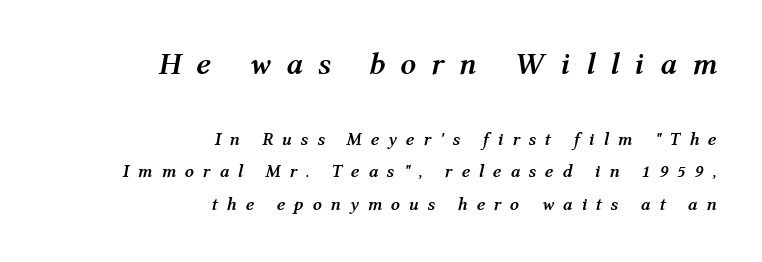
The image shows 31 px semibold type, italic (leaning right); set right-aligned, line spacing 1.83x, unusually wide letter spacing (+0.49 em), not underlined; the first (top) block is 1.72x larger; medium stroke contrast and a medium x-height.
